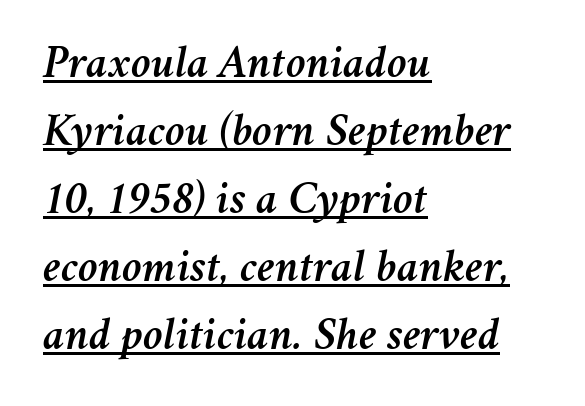
{"italic": "yes", "lean": "right", "slant_degrees": 11, "width": "normal", "stroke_contrast": "medium", "x_height": "medium", "monospaced": "no", "underline": "yes", "align": "left", "line_spacing": "normal", "line_spacing_ratio": 1.48, "letter_spacing": "normal", "letter_spacing_em": 0.0, "glyph_px": 46}
